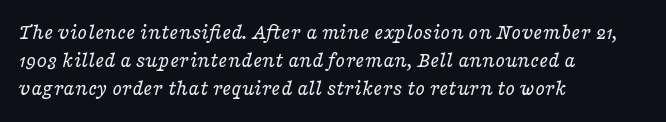
The image shows 22 px text type, italic (leaning right); set left-aligned, normal line spacing (1.28x), normal letter spacing, not underlined.
